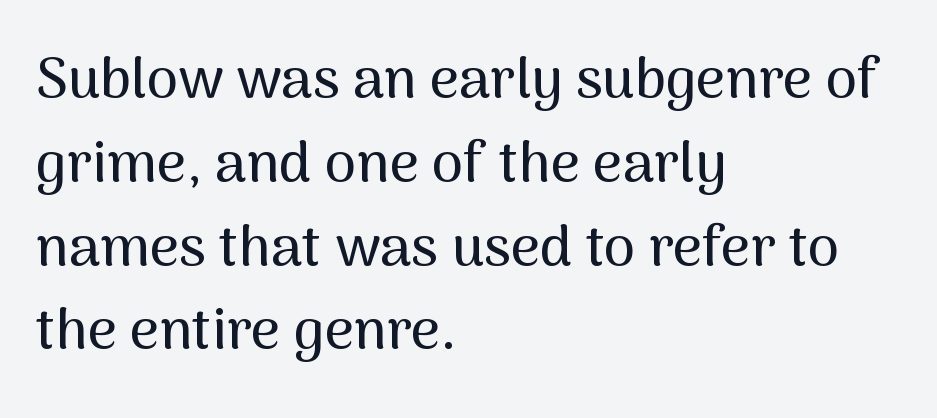
Note the varied advance widths — an 'i' is clearly narrower than an 'm'. Notice how descenders clear the ascenders below comfortably — that's standard leading. Inter-character spacing is left at the font's built-in metrics. The glyphs in this specimen are sans serif.
